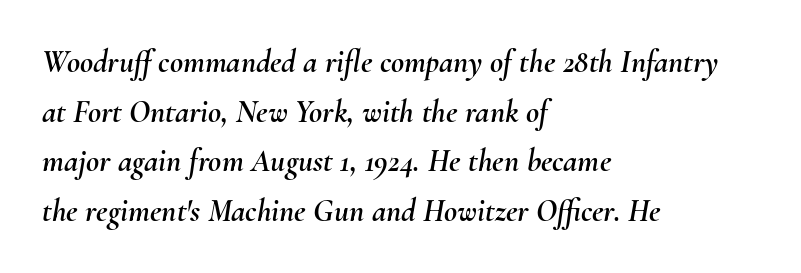
Q: Is the text italic (slanted)? A: Yes, it leans right by about 10 degrees.
Q: Is the text underlined? A: No.
Q: How is the paragraph aligned? A: Left-aligned.
Q: Is the spacing between letters normal or unusually wide? A: Normal.
Q: Is the spacing between lines tight, normal or loose? A: Normal.
Q: Width (condensed, normal, or wide)? A: Normal.
Q: Stroke contrast? A: Medium.
Q: x-height? A: Small.
Q: Monospaced? A: No.
